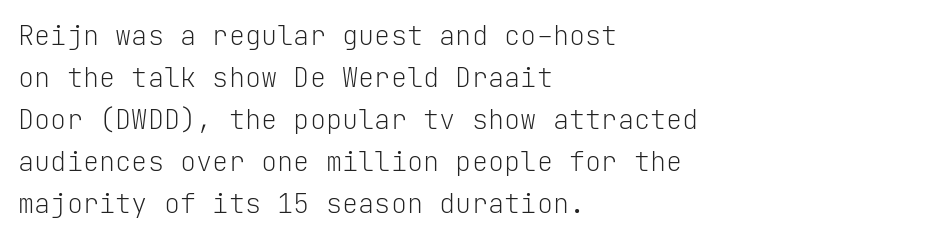
{"italic": "no", "bold": "no", "underline": "no", "align": "left", "line_spacing": "normal", "line_spacing_ratio": 1.56, "letter_spacing": "normal", "letter_spacing_em": 0.0, "glyph_px": 27}
